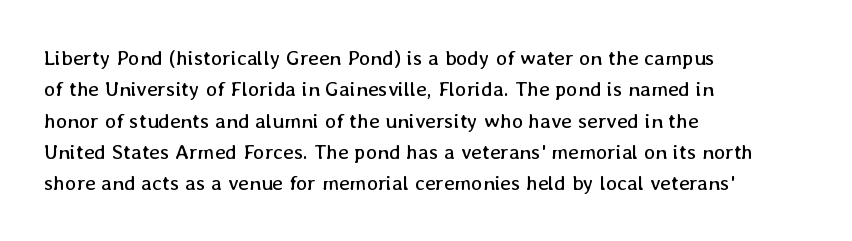
{"italic": "no", "bold": "no", "underline": "no", "align": "left", "line_spacing": "normal", "line_spacing_ratio": 1.49, "letter_spacing": "normal", "letter_spacing_em": 0.0, "glyph_px": 21}
